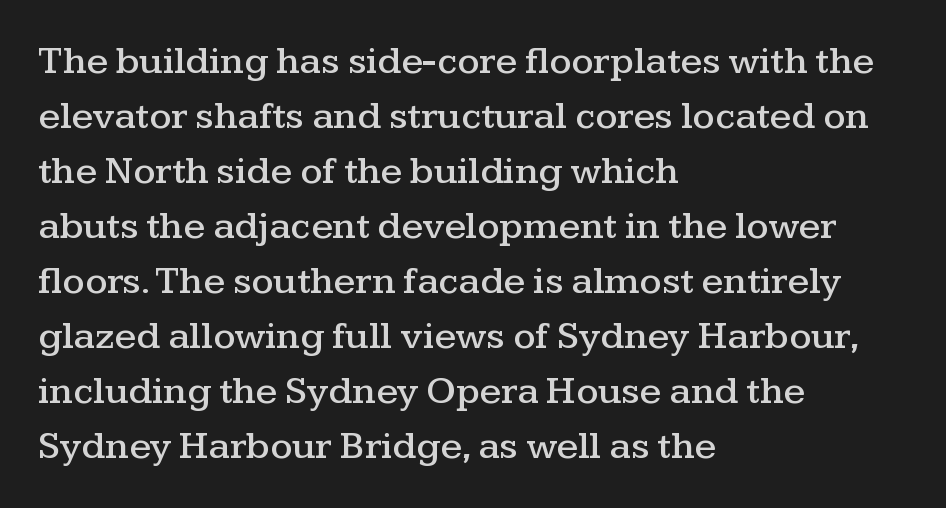
The image shows 39 px wide serif type, upright; set left-aligned, normal line spacing (1.41x), normal letter spacing, not underlined; medium stroke contrast and a medium x-height.
